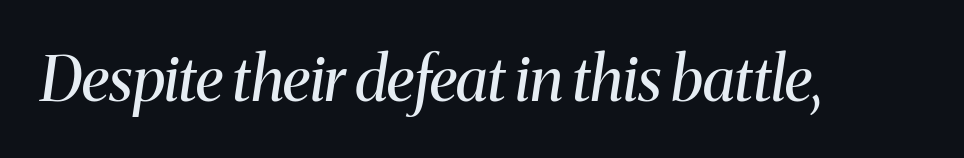
Q: Is the text bold? A: No.
Q: Is the text italic (slanted)? A: Yes, it leans right by about 8 degrees.
Q: Is the typeface a serif or a sans-serif typeface? A: Serif.
Q: Is the text underlined? A: No.
Q: Is the spacing between letters normal or unusually wide? A: Normal.
Q: Width (condensed, normal, or wide)? A: Normal.
Q: Stroke contrast? A: Medium.
Q: x-height? A: Medium.
Q: Monospaced? A: No.
